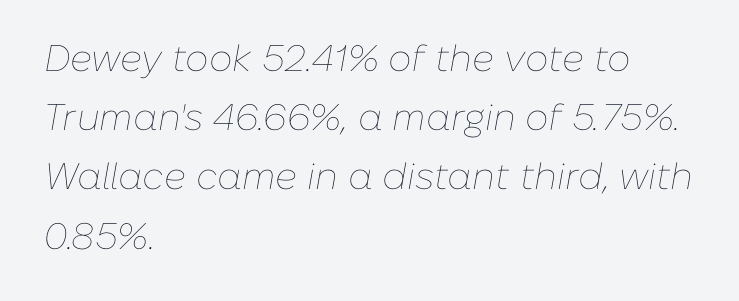
The lines sit at an ordinary, default distance from one another. The weight tops out at a normal text grade. The rendering uses natural spacing where letterforms have individual widths. The typesetter chose a ragged-right arrangement here. The specimen omits any rule beneath the text block's lines.
